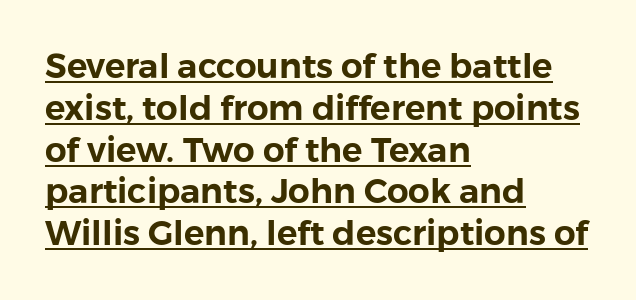
{"serif": "no", "italic": "no", "width": "normal", "stroke_contrast": "low", "x_height": "medium", "monospaced": "no", "underline": "yes", "align": "left", "line_spacing_ratio": 1.23, "letter_spacing": "normal", "letter_spacing_em": 0.0, "glyph_px": 34}
